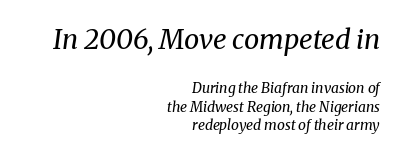
The image shows 27 px text type, italic (leaning right); set right-aligned, normal line spacing (1.32x), normal letter spacing, not underlined; the first (top) block is 1.93x larger.
